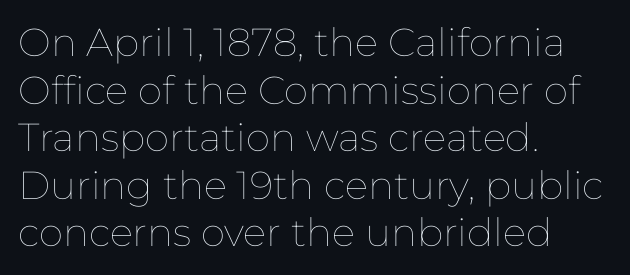
The image shows 39 px thin type, upright; set left-aligned, line spacing 1.22x, normal letter spacing, not underlined; low stroke contrast and a medium x-height.
